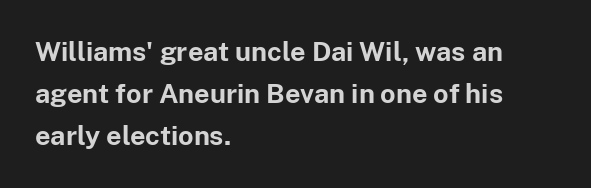
Nothing unusual about the tracking: characters are spaced as the font intends. Layout note: lines flush left. Does the lettering tilt? It doesn't — this is upright. The characters look thick and weighty, a clear bold. If you measured baseline to baseline, you'd find a middling distance. Underlining? Definitely not there.
